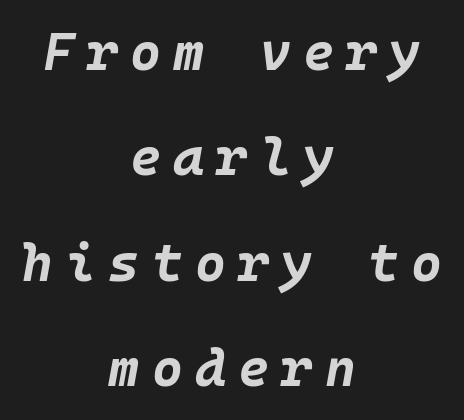
{"italic": "yes", "lean": "right", "slant_degrees": 10, "bold": "yes", "weight": "bold", "width": "normal", "stroke_contrast": "low", "x_height": "large", "underline": "no", "align": "center", "line_spacing": "loose", "line_spacing_ratio": 1.99, "letter_spacing": "wide", "letter_spacing_em": 0.23, "glyph_px": 53}
